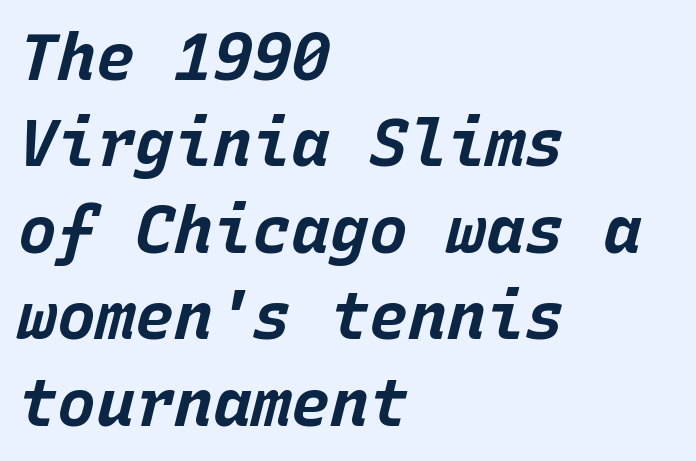
Q: Is the text bold? A: Yes.
Q: Is the text italic (slanted)? A: Yes, it leans right by about 15 degrees.
Q: Is the text underlined? A: No.
Q: How is the paragraph aligned? A: Left-aligned.
Q: Is the spacing between letters normal or unusually wide? A: Normal.
Q: Is the spacing between lines tight, normal or loose? A: Normal.
Q: Width (condensed, normal, or wide)? A: Normal.
Q: Stroke contrast? A: Low.
Q: x-height? A: Large.
Q: Monospaced? A: Yes.
